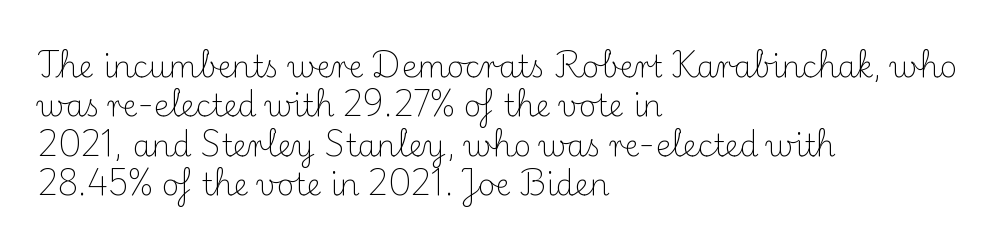
The image shows 30 px light serif type, upright; set left-aligned, normal line spacing (1.31x), normal letter spacing, not underlined; medium stroke contrast and a small x-height.
